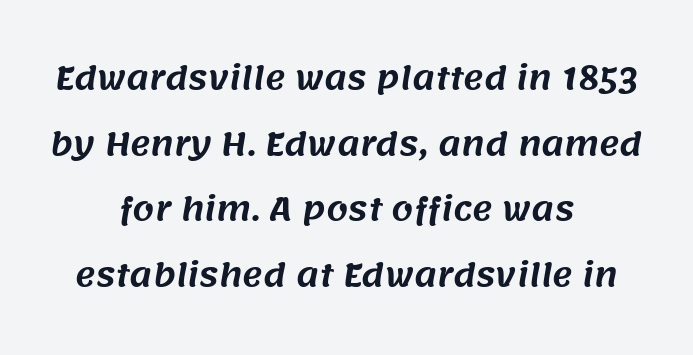
Q: Is the typeface a serif or a sans-serif typeface? A: Sans-serif.
Q: Is the text underlined? A: No.
Q: How is the paragraph aligned? A: Centered.
Q: Is the spacing between letters normal or unusually wide? A: Normal.
Q: Is the spacing between lines tight, normal or loose? A: Loose.
Q: Width (condensed, normal, or wide)? A: Normal.
Q: Stroke contrast? A: Medium.
Q: x-height? A: Large.
Q: Monospaced? A: No.
